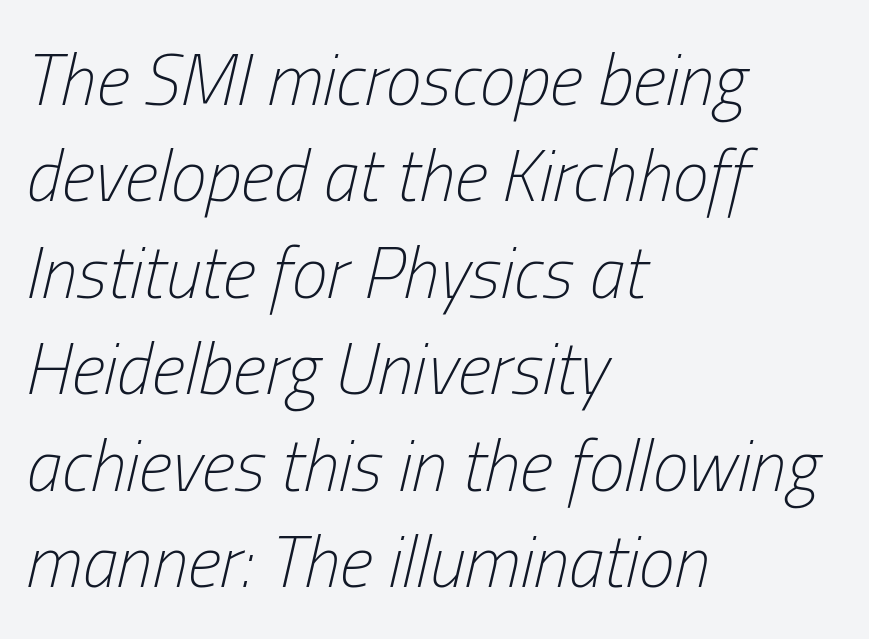
The gap between lines stays unmarked. Left-aligned paragraph, ragged on the right. Vertical stems look standard width or narrower in stroke. No extra tracking has been applied to these lines. When letters slant like this, we call the style italic.
